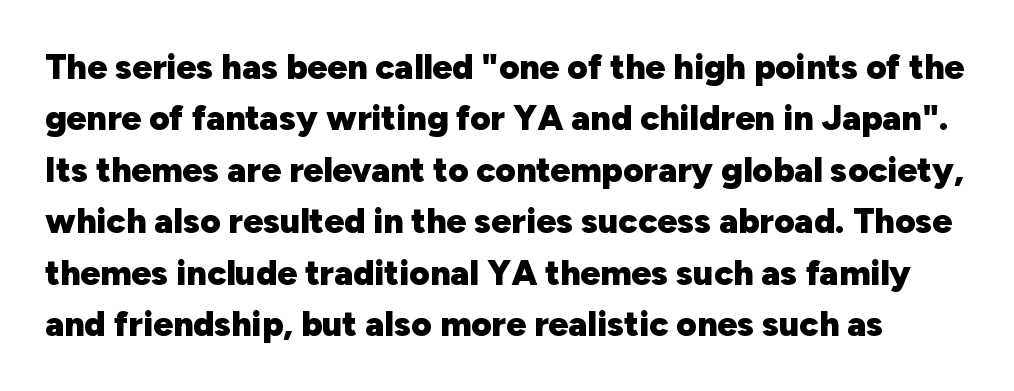
{"serif": "no", "italic": "no", "bold": "yes", "weight": "heavy", "width": "normal", "stroke_contrast": "low", "x_height": "medium", "monospaced": "no", "underline": "no", "line_spacing": "normal", "line_spacing_ratio": 1.47, "letter_spacing": "normal", "letter_spacing_em": 0.0, "glyph_px": 35}
